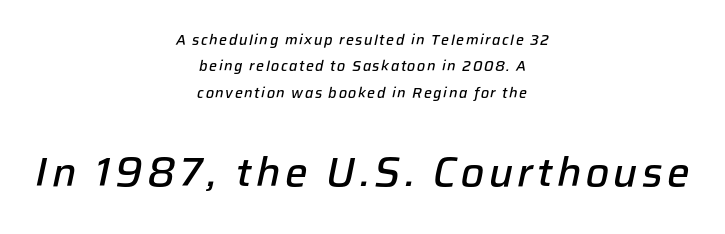
{"italic": "yes", "lean": "right", "slant_degrees": 12, "bold": "semi", "weight": "semibold", "width": "normal", "stroke_contrast": "low", "x_height": "medium", "monospaced": "no", "underline": "no", "align": "center", "line_spacing_ratio": 1.89, "larger_block": "second", "size_ratio": 2.86, "glyph_px": 40}
